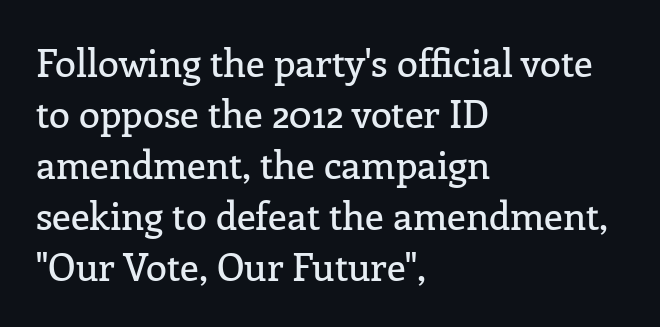
Q: Is the text italic (slanted)? A: No, it is upright.
Q: Is the typeface a serif or a sans-serif typeface? A: Serif.
Q: Is the text underlined? A: No.
Q: How is the paragraph aligned? A: Left-aligned.
Q: Is the spacing between letters normal or unusually wide? A: Normal.
Q: Is the spacing between lines tight, normal or loose? A: Normal.
Q: Width (condensed, normal, or wide)? A: Normal.
Q: Stroke contrast? A: Low.
Q: x-height? A: Medium.
Q: Monospaced? A: No.
